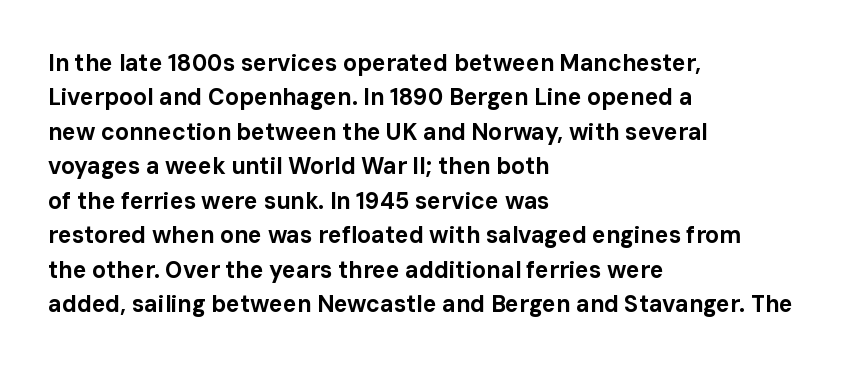
The image shows 23 px bold type, upright; set left-aligned, normal line spacing (1.5x), normal letter spacing, not underlined.
